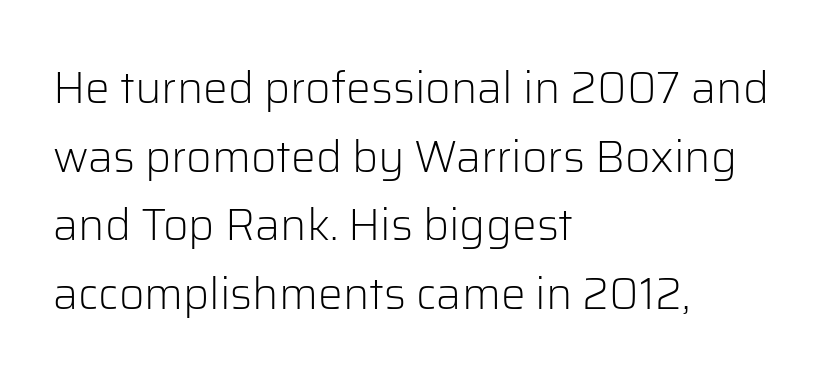
Q: Is the text bold? A: No.
Q: Is the text italic (slanted)? A: No, it is upright.
Q: Is the typeface a serif or a sans-serif typeface? A: Sans-serif.
Q: Is the text underlined? A: No.
Q: How is the paragraph aligned? A: Left-aligned.
Q: Is the spacing between letters normal or unusually wide? A: Normal.
Q: Is the spacing between lines tight, normal or loose? A: Normal.
Q: Width (condensed, normal, or wide)? A: Normal.
Q: Stroke contrast? A: Low.
Q: x-height? A: Medium.
Q: Monospaced? A: No.
